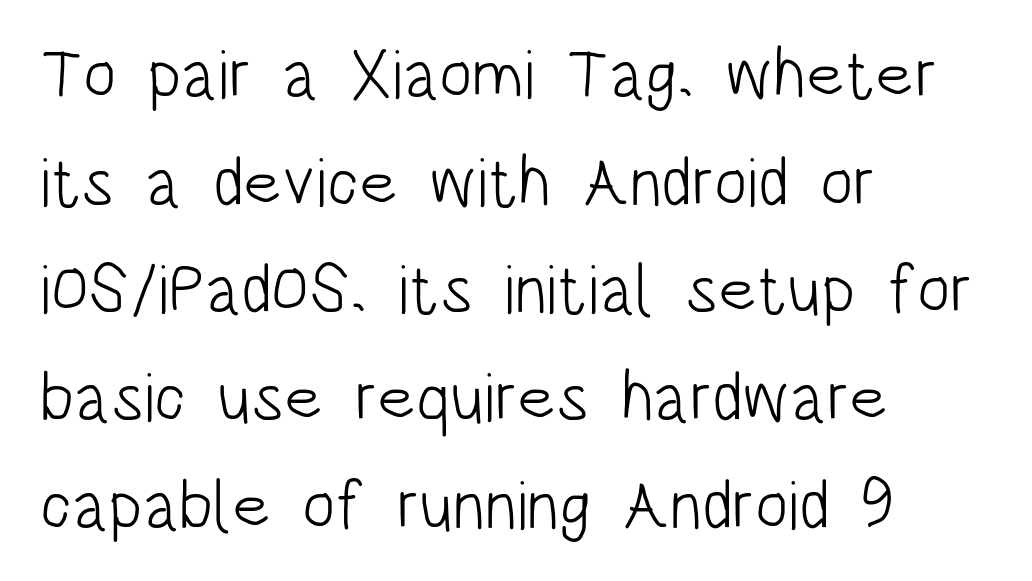
Q: Is the text bold? A: No.
Q: Is the text italic (slanted)? A: No, it is upright.
Q: Is the typeface a serif or a sans-serif typeface? A: Sans-serif.
Q: Is the text underlined? A: No.
Q: How is the paragraph aligned? A: Left-aligned.
Q: Is the spacing between letters normal or unusually wide? A: Normal.
Q: Is the spacing between lines tight, normal or loose? A: Normal.
Q: Width (condensed, normal, or wide)? A: Condensed.
Q: Stroke contrast? A: Low.
Q: x-height? A: Large.
Q: Monospaced? A: No.
